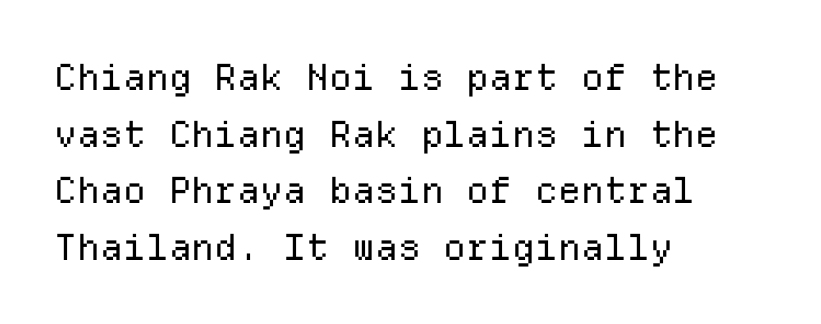
{"serif": "no", "italic": "no", "bold": "no", "weight": "regular", "width": "normal", "stroke_contrast": "low", "x_height": "medium", "monospaced": "yes", "underline": "no", "align": "left", "line_spacing": "normal", "line_spacing_ratio": 1.57, "letter_spacing": "normal", "letter_spacing_em": 0.0, "glyph_px": 36}
